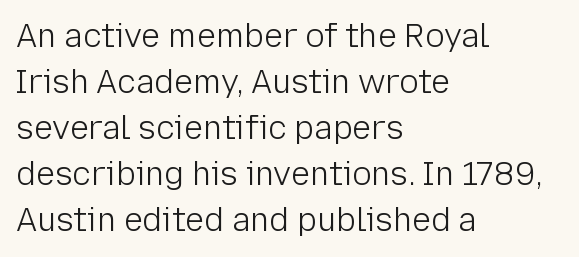
Q: Is the text bold? A: No.
Q: Is the text italic (slanted)? A: No, it is upright.
Q: Is the typeface a serif or a sans-serif typeface? A: Sans-serif.
Q: Is the text underlined? A: No.
Q: How is the paragraph aligned? A: Left-aligned.
Q: Is the spacing between letters normal or unusually wide? A: Normal.
Q: Is the spacing between lines tight, normal or loose? A: Normal.
Q: Width (condensed, normal, or wide)? A: Normal.
Q: Stroke contrast? A: Low.
Q: x-height? A: Medium.
Q: Monospaced? A: No.
